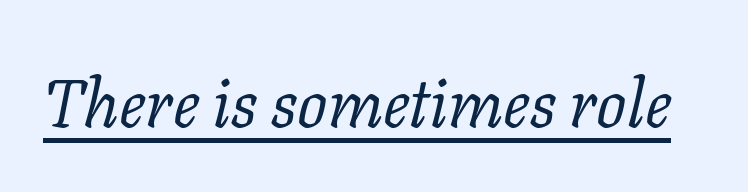
{"serif": "yes", "italic": "yes", "lean": "right", "slant_degrees": 11, "bold": "no", "weight": "regular", "width": "normal", "stroke_contrast": "low", "x_height": "medium", "monospaced": "no", "underline": "yes", "letter_spacing": "normal", "letter_spacing_em": 0.0, "glyph_px": 67}
